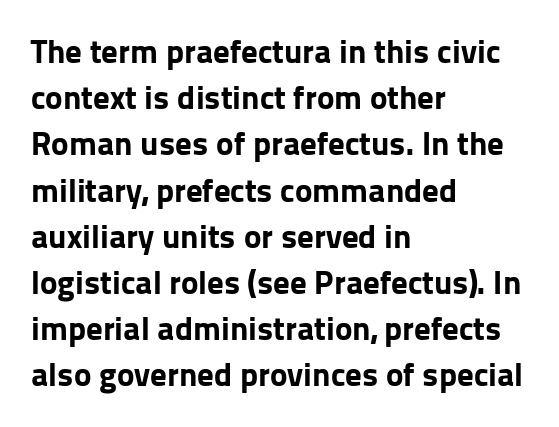
{"serif": "no", "italic": "no", "bold": "yes", "weight": "bold", "width": "normal", "stroke_contrast": "low", "x_height": "medium", "monospaced": "no", "underline": "no", "align": "left", "line_spacing": "normal", "line_spacing_ratio": 1.4, "letter_spacing": "normal", "letter_spacing_em": 0.0, "glyph_px": 33}
